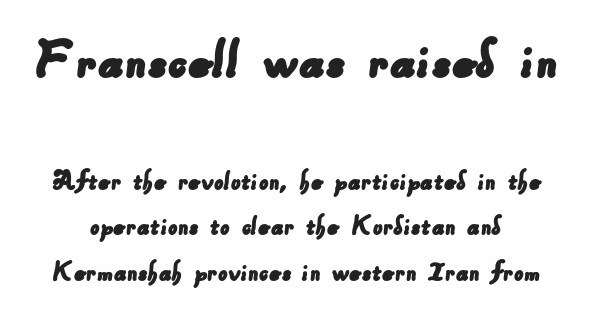
The image shows 61 px sans-serif type; set normal line spacing (1.51x), normal letter spacing, not underlined; the first (top) block is 2.03x larger; low stroke contrast and a small x-height.
